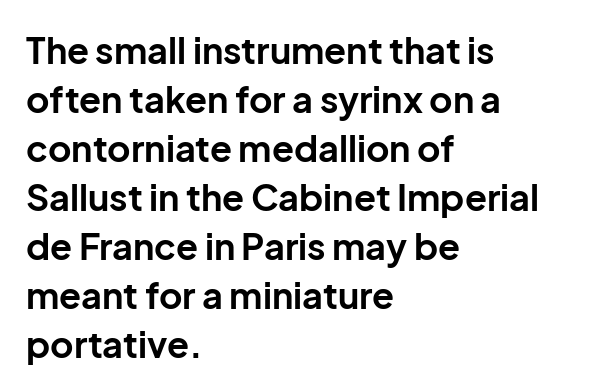
The image shows 36 px bold sans-serif type, upright; set left-aligned, normal line spacing (1.36x), normal letter spacing, not underlined; low stroke contrast and a medium x-height.
